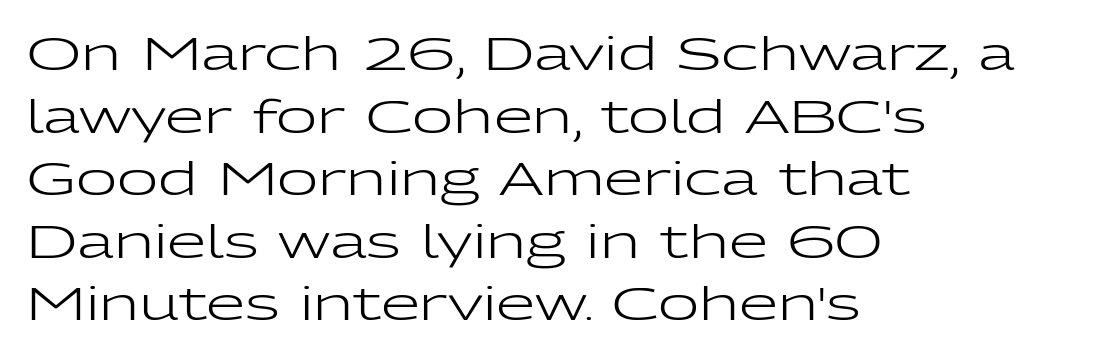
Q: Is the text bold? A: No.
Q: Is the text italic (slanted)? A: No, it is upright.
Q: Is the typeface a serif or a sans-serif typeface? A: Sans-serif.
Q: Is the text underlined? A: No.
Q: How is the paragraph aligned? A: Left-aligned.
Q: Is the spacing between letters normal or unusually wide? A: Normal.
Q: Is the spacing between lines tight, normal or loose? A: Normal.
Q: Width (condensed, normal, or wide)? A: Wide.
Q: Stroke contrast? A: Low.
Q: x-height? A: Medium.
Q: Monospaced? A: No.
